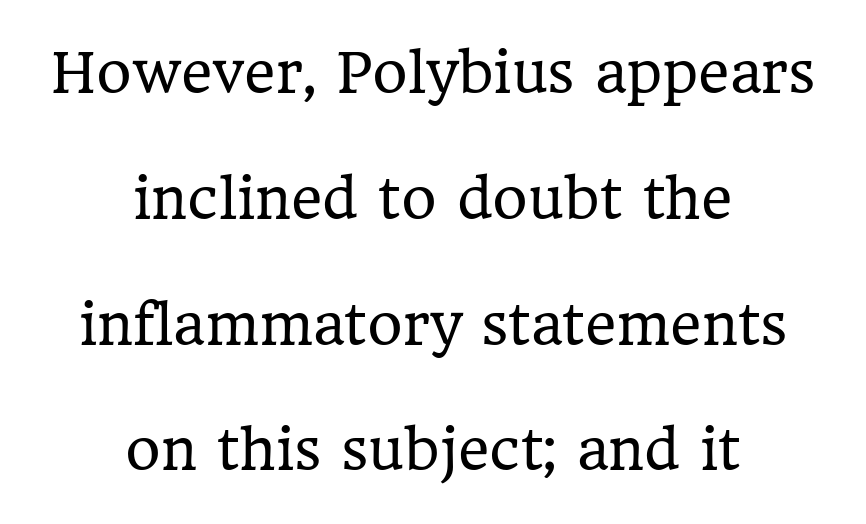
The image shows 54 px regular-weight serif type, upright; set centered, loose line spacing (2.33x), normal letter spacing, not underlined; low stroke contrast and a medium x-height.
